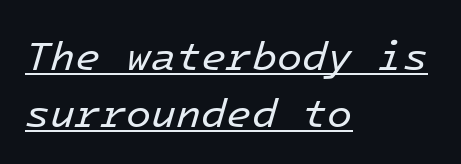
{"italic": "yes", "lean": "right", "slant_degrees": 16, "bold": "no", "weight": "regular", "width": "normal", "stroke_contrast": "low", "x_height": "medium", "monospaced": "yes", "underline": "yes", "align": "left", "line_spacing": "normal", "line_spacing_ratio": 1.39, "letter_spacing": "normal", "letter_spacing_em": 0.0, "glyph_px": 41}
